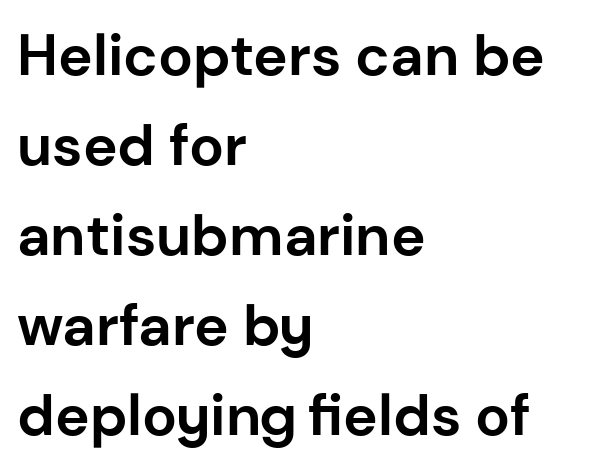
{"serif": "no", "italic": "no", "bold": "yes", "weight": "bold", "width": "normal", "stroke_contrast": "low", "x_height": "medium", "monospaced": "no", "underline": "no", "align": "left", "line_spacing": "normal", "line_spacing_ratio": 1.55, "letter_spacing": "normal", "letter_spacing_em": 0.0, "glyph_px": 58}
